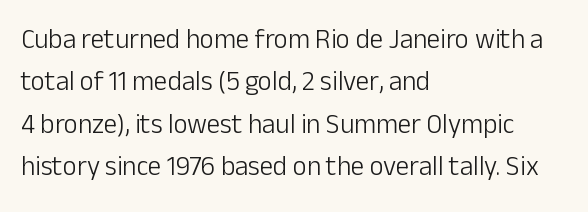
Characters follow at the spacing the type designer built in. Where is the straight margin? On the left. Weight: regular or lighter. Check the space under the baseline: it is left empty. Each new line begins a customary step beneath the previous one.
